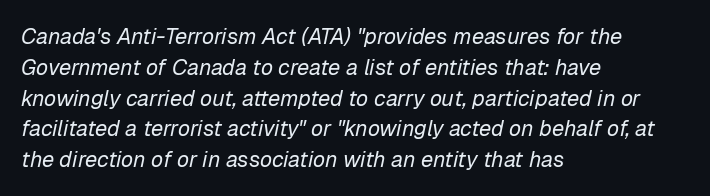
Q: Is the text bold? A: No.
Q: Is the text italic (slanted)? A: Yes, it leans right by about 12 degrees.
Q: Is the text underlined? A: No.
Q: How is the paragraph aligned? A: Left-aligned.
Q: Is the spacing between letters normal or unusually wide? A: Normal.
Q: Is the spacing between lines tight, normal or loose? A: Normal.
